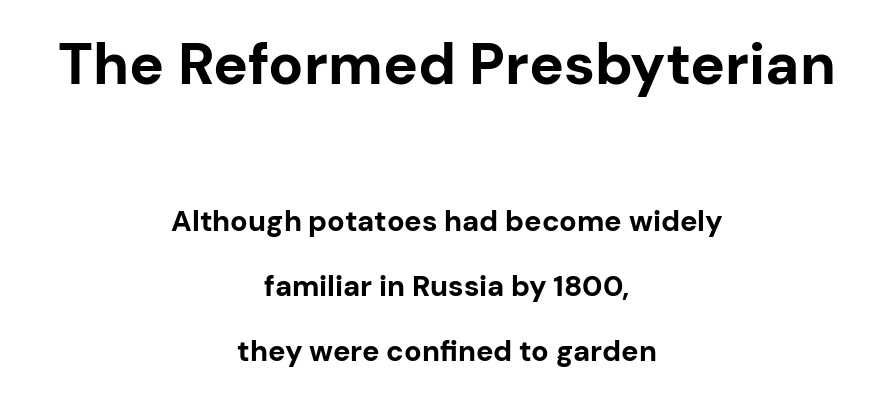
The image shows 58 px bold sans-serif type, upright; set centered, loose line spacing (2.24x), normal letter spacing, not underlined; the first (top) block is 2.0x larger; low stroke contrast and a medium x-height.
